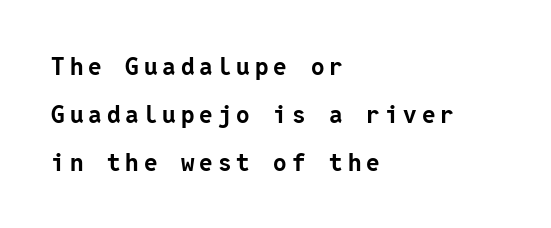
{"italic": "no", "bold": "yes", "underline": "no", "align": "left", "line_spacing": "loose", "line_spacing_ratio": 1.99, "letter_spacing": "wide", "letter_spacing_em": 0.21, "glyph_px": 24}
